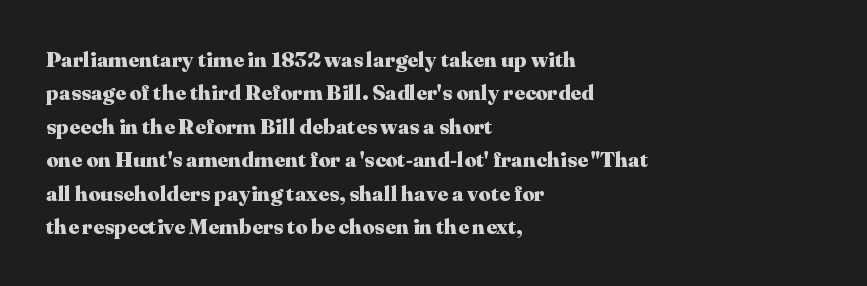
Q: Is the text bold? A: Yes.
Q: Is the text italic (slanted)? A: No, it is upright.
Q: Is the text underlined? A: No.
Q: How is the paragraph aligned? A: Left-aligned.
Q: Is the spacing between letters normal or unusually wide? A: Normal.
Q: Is the spacing between lines tight, normal or loose? A: Normal.
